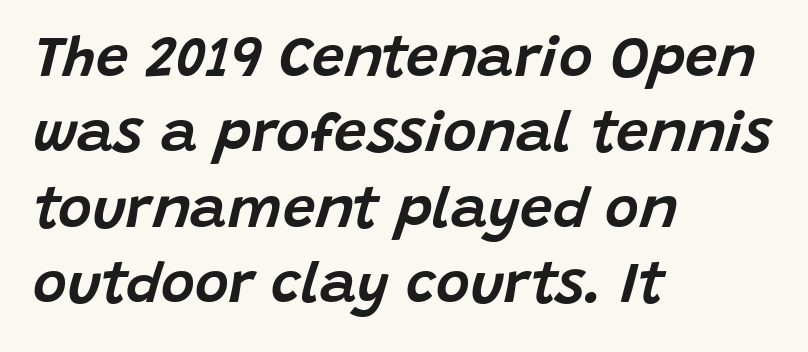
{"italic": "yes", "lean": "right", "slant_degrees": 15, "width": "normal", "stroke_contrast": "low", "x_height": "large", "monospaced": "no", "underline": "no", "align": "left", "line_spacing": "normal", "line_spacing_ratio": 1.3, "letter_spacing": "normal", "letter_spacing_em": 0.0, "glyph_px": 58}
